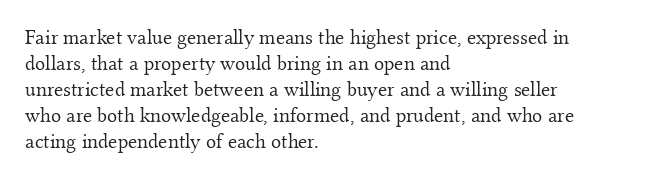
{"italic": "no", "bold": "no", "underline": "no", "align": "left", "line_spacing_ratio": 1.24, "letter_spacing": "normal", "letter_spacing_em": 0.0, "glyph_px": 21}
